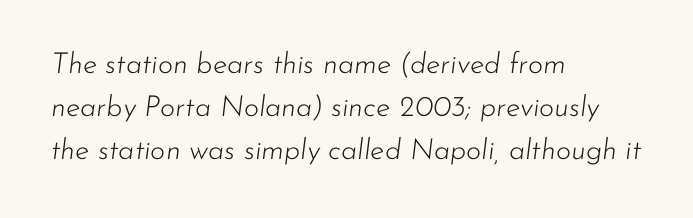
{"italic": "yes", "lean": "right", "slant_degrees": 7, "bold": "no", "weight": "light", "width": "normal", "stroke_contrast": "low", "x_height": "small", "monospaced": "no", "underline": "no", "align": "left", "line_spacing": "normal", "line_spacing_ratio": 1.48, "letter_spacing": "normal", "letter_spacing_em": 0.0, "glyph_px": 29}
